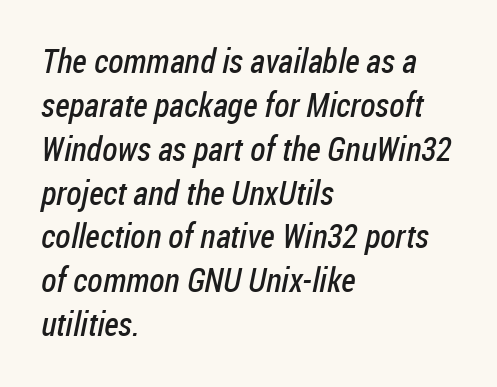
Observe the ordinary spacing: letters are neighbours, not strangers. Varying glyph widths throughout — classic text-font behaviour. Underlining? Definitely not there. Serif or sans? Sans — the stroke terminals are bare. The typesetter chose a ragged-right arrangement here.
